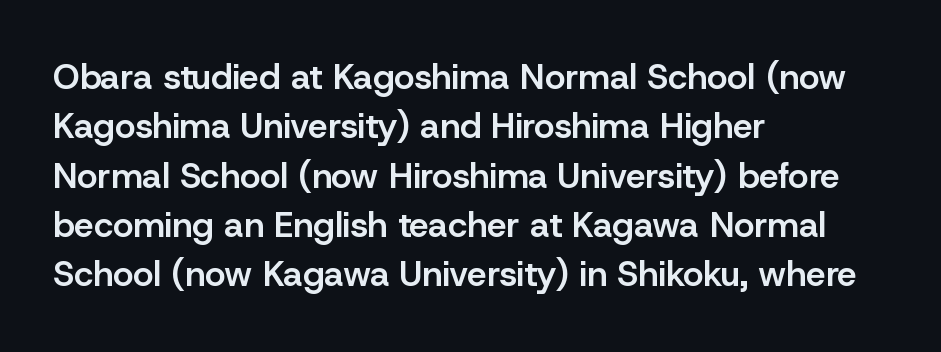
Q: Is the text bold? A: Semi-bold.
Q: Is the text italic (slanted)? A: No, it is upright.
Q: Is the typeface a serif or a sans-serif typeface? A: Sans-serif.
Q: Is the text underlined? A: No.
Q: How is the paragraph aligned? A: Left-aligned.
Q: Is the spacing between letters normal or unusually wide? A: Normal.
Q: Is the spacing between lines tight, normal or loose? A: Normal.
Q: Width (condensed, normal, or wide)? A: Normal.
Q: Stroke contrast? A: Low.
Q: x-height? A: Medium.
Q: Monospaced? A: No.
